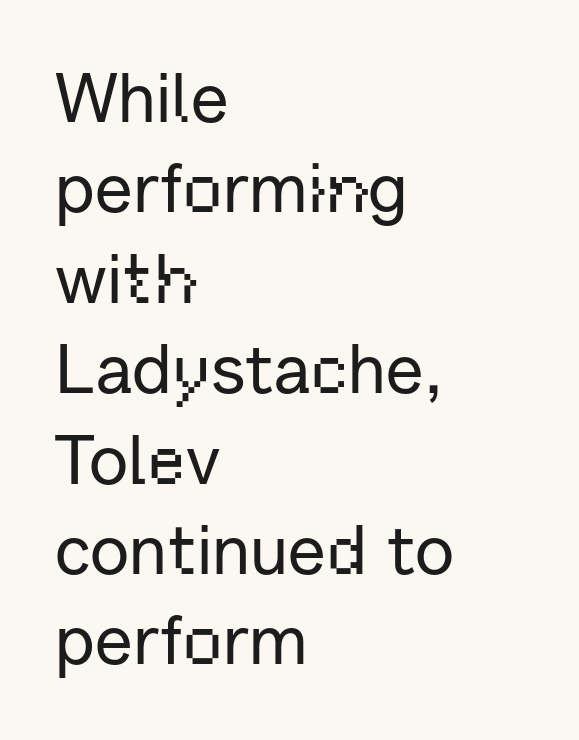
The image shows 69 px sans-serif type, upright; set left-aligned, normal line spacing (1.31x), normal letter spacing, not underlined; low stroke contrast and a medium x-height.
